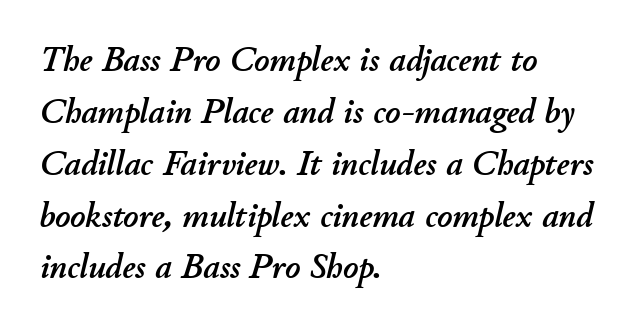
The image shows 36 px text type, italic (leaning right); set left-aligned, normal line spacing (1.44x), normal letter spacing, not underlined; low stroke contrast and a small x-height.
